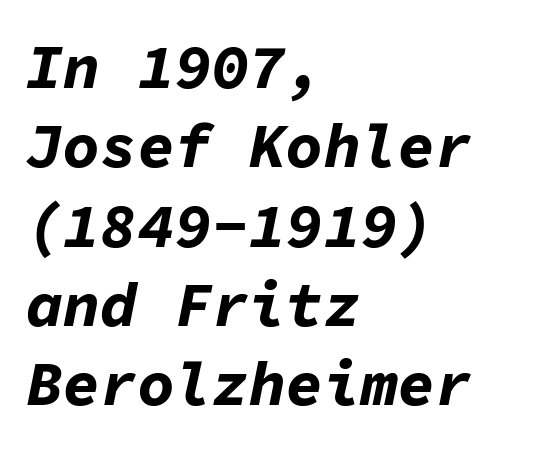
{"italic": "yes", "lean": "right", "slant_degrees": 11, "bold": "yes", "weight": "bold", "width": "normal", "stroke_contrast": "low", "x_height": "medium", "monospaced": "yes", "underline": "no", "align": "left", "line_spacing": "normal", "line_spacing_ratio": 1.28, "letter_spacing": "normal", "letter_spacing_em": 0.0, "glyph_px": 62}
